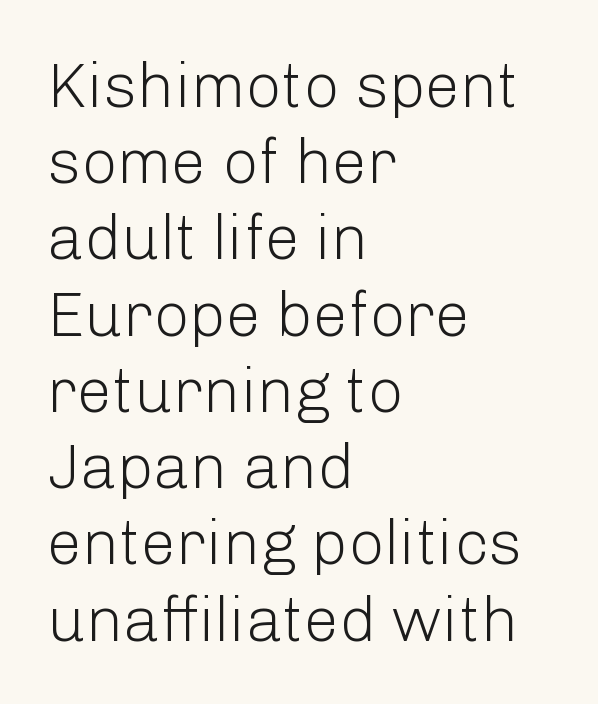
The image shows 63 px light sans-serif type, upright; set left-aligned, line spacing 1.21x, normal letter spacing, not underlined; low stroke contrast and a medium x-height.
